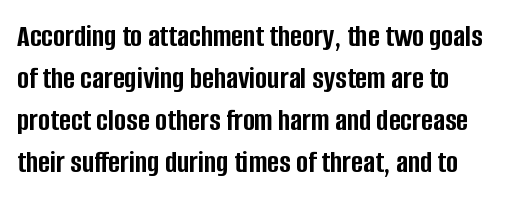
The image shows 32 px semibold, condensed sans-serif type, upright; set normal line spacing (1.31x), normal letter spacing, not underlined; low stroke contrast and a large x-height.
